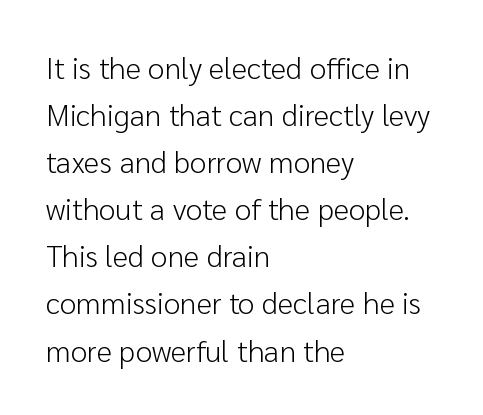
{"serif": "no", "italic": "no", "bold": "no", "weight": "light", "width": "normal", "stroke_contrast": "low", "x_height": "medium", "monospaced": "no", "underline": "no", "align": "left", "line_spacing": "normal", "line_spacing_ratio": 1.57, "letter_spacing": "normal", "letter_spacing_em": 0.0, "glyph_px": 30}
